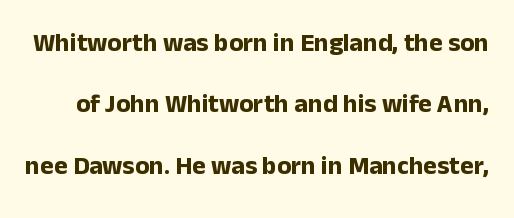
Honestly, the letter spacing is just normal — you wouldn't notice it. Rendered with straight, roman letterforms. As a designer I'd log this as weight 700, bold. Unmarked baselines from the first word to the last. Is there much room between lines? Yes — plenty of vertical air separates them.
